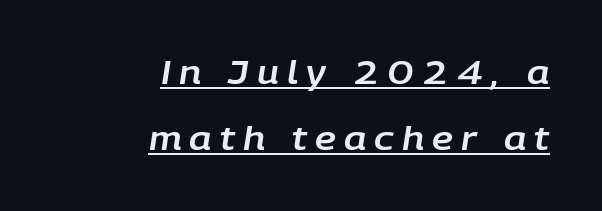
Short and long lines alike share a common ending point at right. What's the leading like? Stretched, with rows far apart. A typesetter would mark this as italic. The rendered words wear a rule along their underside.
